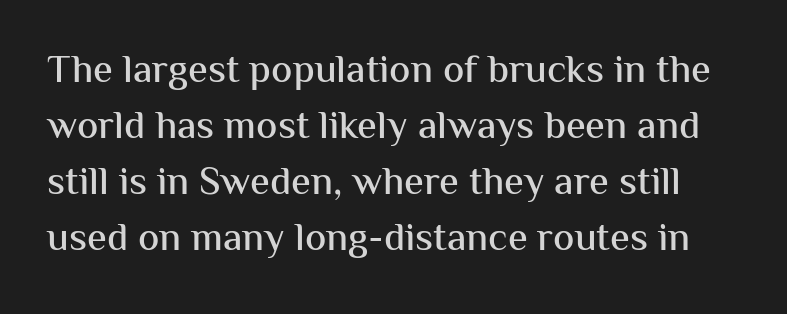
Successive baselines arrive at the customary interval. Inter-character spacing is left at the font's built-in metrics. Unmarked baselines from the first word to the last. These lines are composed in type without serifs. When letters stand straight like this, we call the style roman or upright.
